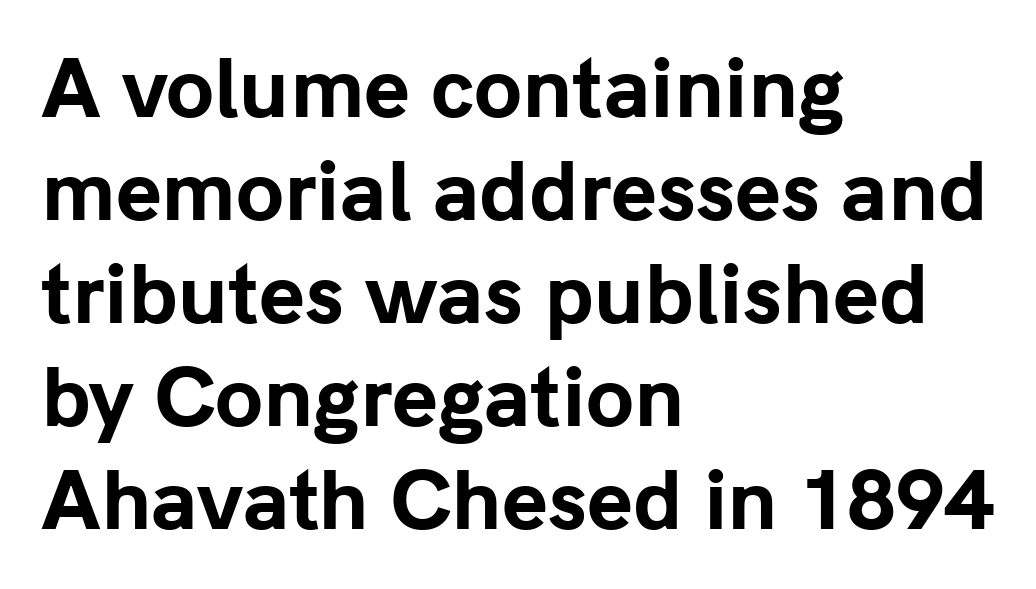
Q: Is the text bold? A: Yes.
Q: Is the text italic (slanted)? A: No, it is upright.
Q: Is the typeface a serif or a sans-serif typeface? A: Sans-serif.
Q: Is the text underlined? A: No.
Q: How is the paragraph aligned? A: Left-aligned.
Q: Is the spacing between letters normal or unusually wide? A: Normal.
Q: Is the spacing between lines tight, normal or loose? A: Normal.
Q: Width (condensed, normal, or wide)? A: Normal.
Q: Stroke contrast? A: Low.
Q: x-height? A: Medium.
Q: Monospaced? A: No.
